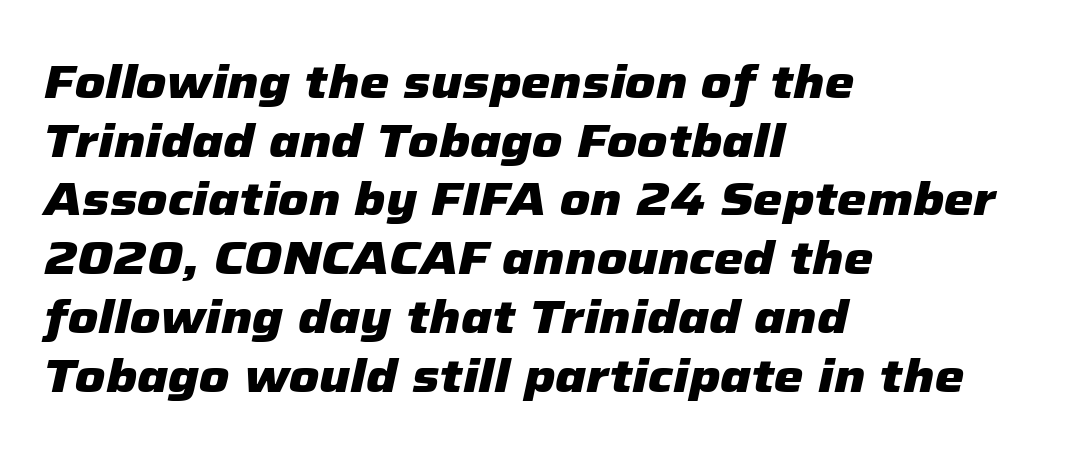
Students, this is bold: see how much ink each stroke carries. The baseline area is clear. Observe the ordinary spacing: letters are neighbours, not strangers. All the whitespace from short lines collects on the right.
